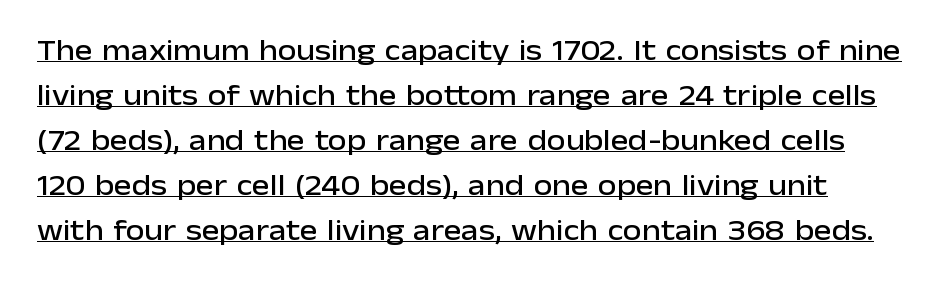
The block of text has a typical density, with ordinary space between rows. No italicization has been applied; the sample stays upright. Do the characters align in a grid? No, the font is proportional. Type style note: lacks serifs. The tracking reads as untouched default to a designer's eye.
